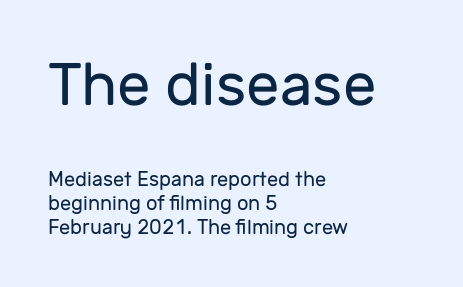
Tracking here is standard; glyphs follow each other at the usual distance. This layout puts the oversized block above and the modest block below. Nothing sits at the stroke ends, so this counts as sans-serif. Notice how the passage keeps a crisp vertical edge on the left only.
